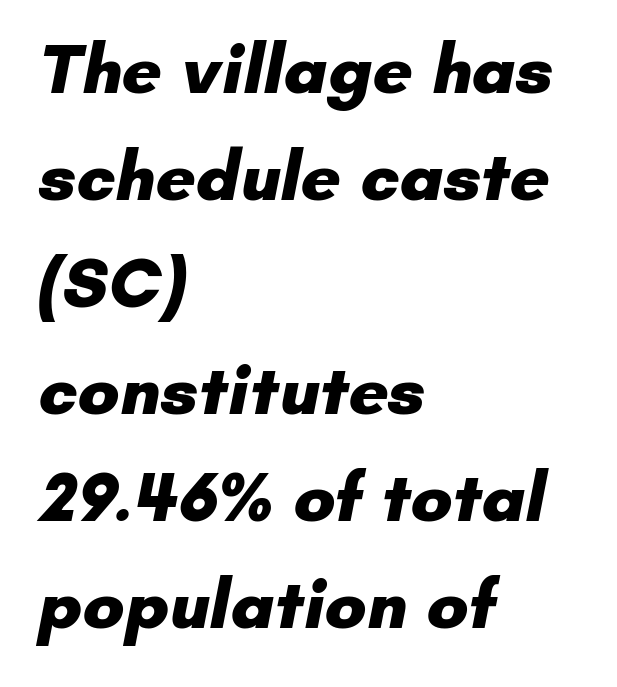
Here the glyphs are tracked normally, forming tight word shapes. The rag falls on the right side of this text block. Nothing sits at the stroke ends, so this counts as sans-serif. In terms of weight, the rendering is a true, heavy bold.
